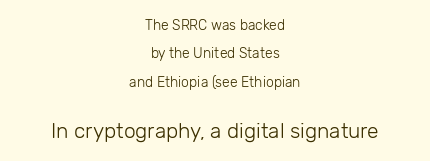
{"italic": "no", "bold": "no", "underline": "no", "align": "center", "line_spacing": "loose", "line_spacing_ratio": 2.03, "letter_spacing": "normal", "letter_spacing_em": 0.0, "larger_block": "second", "size_ratio": 1.5, "glyph_px": 21}
